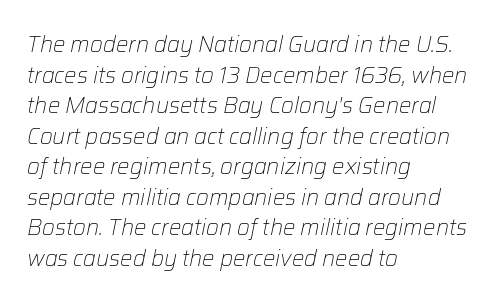
The weight tops out at a normal text grade. Looking at the ascenders, they clearly lean. These lines stack with their left ends in a neat column. Type without underlining. Compared with typical body copy, the letter spacing here is the same.
